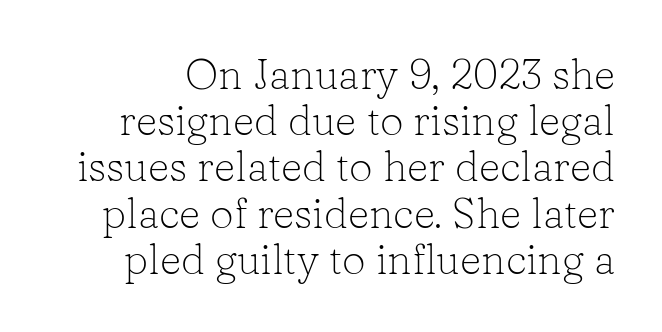
{"serif": "yes", "italic": "no", "bold": "no", "weight": "light", "width": "normal", "stroke_contrast": "low", "x_height": "medium", "monospaced": "no", "underline": "no", "line_spacing": "tight", "line_spacing_ratio": 1.1, "letter_spacing": "normal", "letter_spacing_em": 0.0, "glyph_px": 42}
